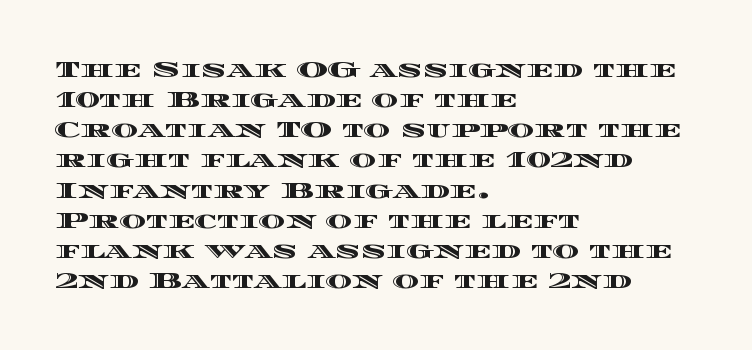
Q: Is the text italic (slanted)? A: No, it is upright.
Q: Is the text underlined? A: No.
Q: How is the paragraph aligned? A: Left-aligned.
Q: Is the spacing between letters normal or unusually wide? A: Normal.
Q: Is the spacing between lines tight, normal or loose? A: Normal.
